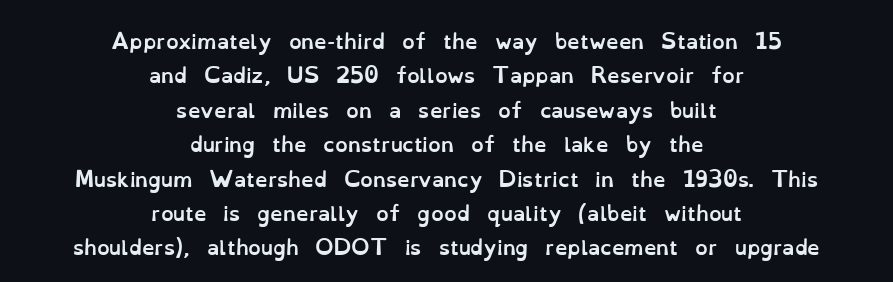
Ordinary non-slanted type is in use. Layout note: lines centered. Weight: bold. The string is rendered with underlining switched off. Compared with typical body copy, the letter spacing here is the same.
